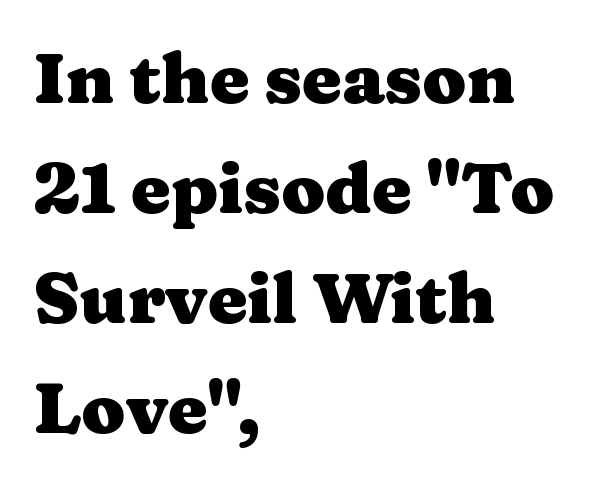
{"serif": "yes", "italic": "no", "bold": "yes", "weight": "heavy", "width": "wide", "stroke_contrast": "medium", "x_height": "medium", "monospaced": "no", "underline": "no", "align": "left", "line_spacing": "normal", "line_spacing_ratio": 1.55, "letter_spacing": "normal", "letter_spacing_em": 0.0, "glyph_px": 71}
